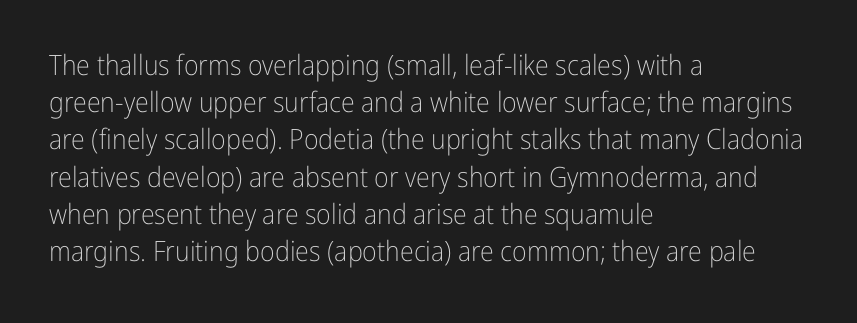
{"serif": "no", "italic": "no", "bold": "no", "weight": "light", "width": "condensed", "stroke_contrast": "low", "x_height": "medium", "monospaced": "no", "underline": "no", "align": "left", "line_spacing": "normal", "line_spacing_ratio": 1.33, "letter_spacing": "normal", "letter_spacing_em": 0.0, "glyph_px": 28}
